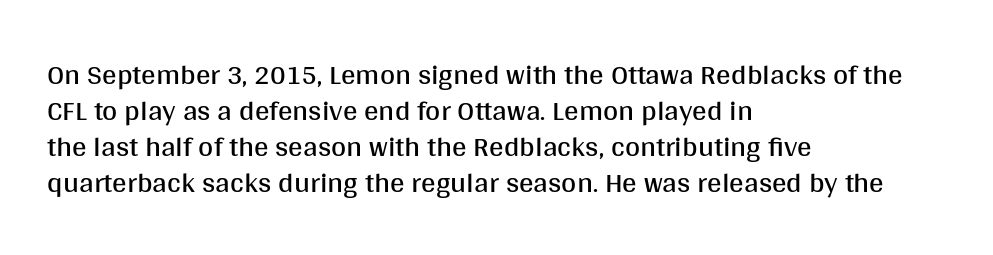
Q: Is the text bold? A: No.
Q: Is the text italic (slanted)? A: No, it is upright.
Q: Is the typeface a serif or a sans-serif typeface? A: Sans-serif.
Q: Is the text underlined? A: No.
Q: How is the paragraph aligned? A: Left-aligned.
Q: Is the spacing between letters normal or unusually wide? A: Normal.
Q: Width (condensed, normal, or wide)? A: Normal.
Q: Stroke contrast? A: Medium.
Q: x-height? A: Large.
Q: Monospaced? A: No.
